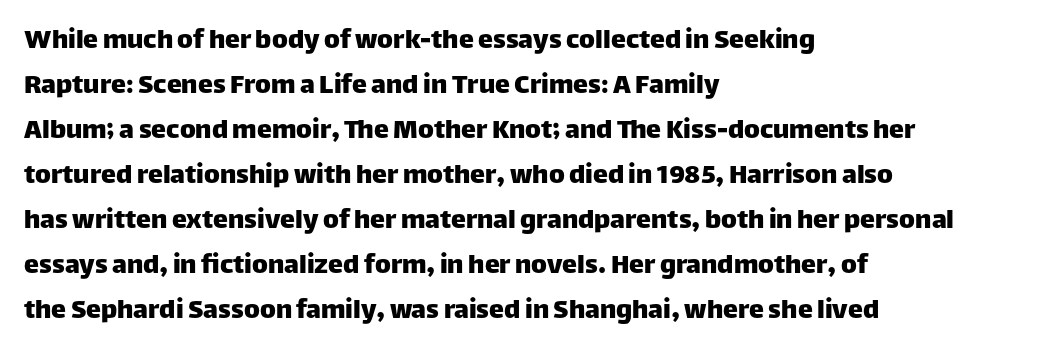
Q: Is the text italic (slanted)? A: No, it is upright.
Q: Is the typeface a serif or a sans-serif typeface? A: Sans-serif.
Q: Is the text underlined? A: No.
Q: How is the paragraph aligned? A: Left-aligned.
Q: Is the spacing between letters normal or unusually wide? A: Normal.
Q: Is the spacing between lines tight, normal or loose? A: Normal.
Q: Width (condensed, normal, or wide)? A: Normal.
Q: Stroke contrast? A: Low.
Q: x-height? A: Large.
Q: Monospaced? A: No.
